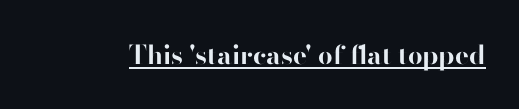
The image shows 26 px bold type, upright; set normal letter spacing, underlined.
